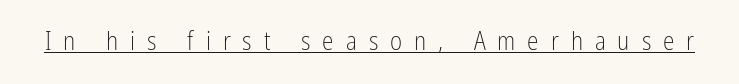
The image shows 26 px text type, upright; set unusually wide letter spacing (+0.46 em), underlined.
